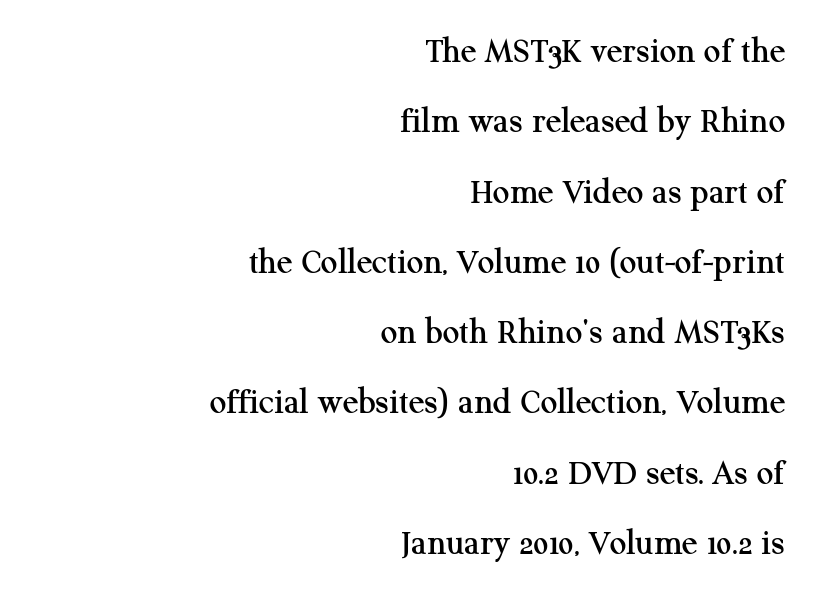
{"serif": "yes", "italic": "no", "width": "normal", "stroke_contrast": "medium", "x_height": "medium", "monospaced": "no", "underline": "no", "align": "right", "line_spacing": "loose", "line_spacing_ratio": 1.9, "letter_spacing": "normal", "letter_spacing_em": 0.0, "glyph_px": 37}
